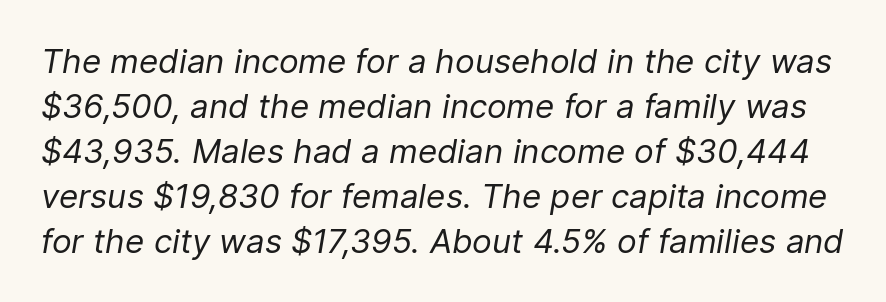
The image shows 33 px regular-weight type, italic (leaning right); set normal line spacing (1.36x), normal letter spacing, not underlined; low stroke contrast and a medium x-height.
